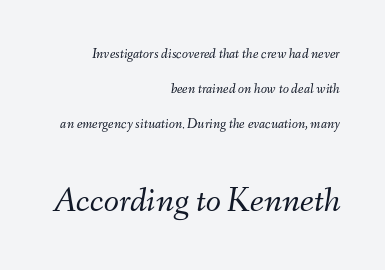
Line spacing here is loose. Looks like regular typesetting: each glyph gets only the width it needs. Alignment: flush right. Standard letterfit; no display-style spreading of the glyphs. Letters rest on an invisible, unmarked baseline.
